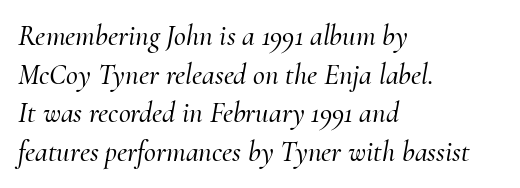
{"serif": "yes", "italic": "yes", "lean": "right", "slant_degrees": 10, "width": "normal", "stroke_contrast": "medium", "x_height": "small", "monospaced": "no", "underline": "no", "align": "left", "line_spacing": "normal", "line_spacing_ratio": 1.33, "letter_spacing": "normal", "letter_spacing_em": 0.0, "glyph_px": 29}
